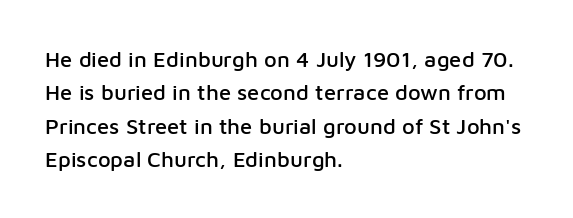
The image shows 22 px text type, upright; set left-aligned, normal line spacing (1.52x), normal letter spacing, not underlined.
